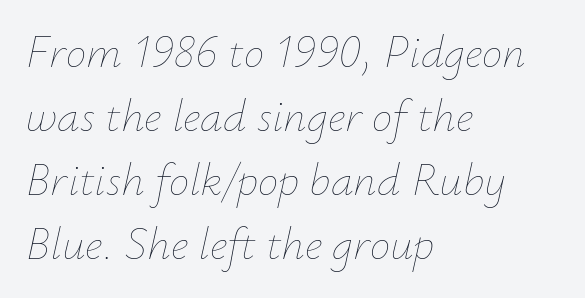
The passage shown has conventional tracking throughout. The weight tops out at a normal text grade. The font's italic variant was chosen for this text. Bare-footed words on every line. The rag falls on the right side of this text block. A typesetter would call this proportional, since set widths differ per character.
